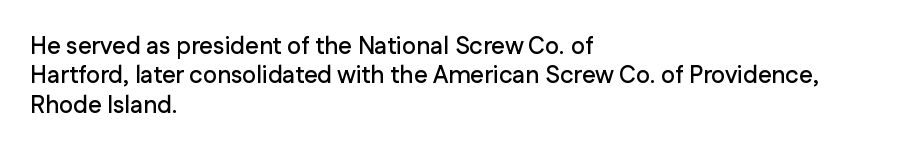
The lettering stays uniformly vertical, giving the passage a roman look. The letterforms sit shoulder to shoulder at normal distance. The setting favours the left margin, as ordinary paragraphs usually do. Decoration check: the copy has no underline.
